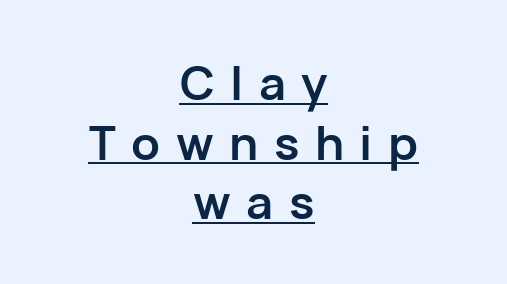
The type family on display is of the sans-serif kind. Observe the wide spacing: letters keep a clear distance from each other. A typesetter would call this proportional, since set widths differ per character. Leading matches the norm, producing a regular column. This rendering uses center alignment, leaving both contours irregular but symmetric. These characters rest on top of a visible drawn line.
